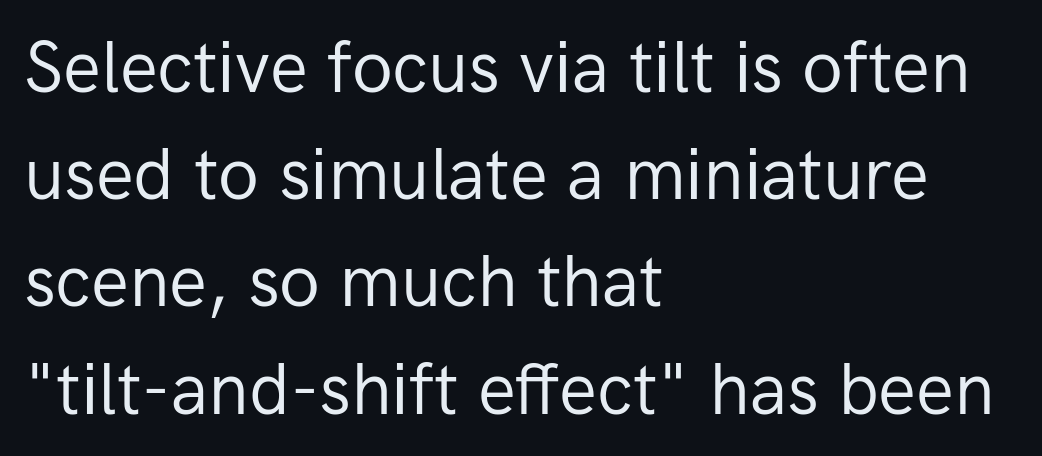
The image shows 71 px regular-weight sans-serif type, upright; set left-aligned, normal line spacing (1.51x), normal letter spacing, not underlined; low stroke contrast and a medium x-height.
